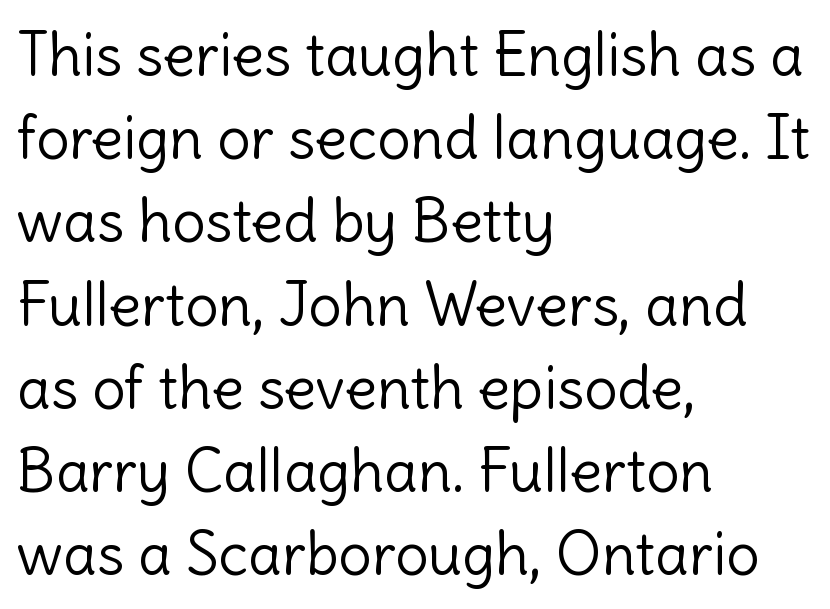
{"serif": "no", "italic": "no", "bold": "no", "weight": "light", "width": "normal", "x_height": "medium", "monospaced": "no", "underline": "no", "align": "left", "line_spacing": "normal", "line_spacing_ratio": 1.41, "letter_spacing": "normal", "letter_spacing_em": 0.0, "glyph_px": 59}
